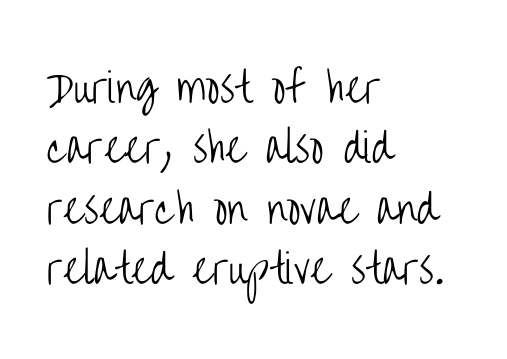
{"serif": "no", "italic": "no", "bold": "no", "weight": "light", "width": "condensed", "stroke_contrast": "low", "x_height": "large", "monospaced": "no", "underline": "no", "align": "left", "line_spacing": "normal", "line_spacing_ratio": 1.51, "letter_spacing": "normal", "letter_spacing_em": 0.0, "glyph_px": 40}
